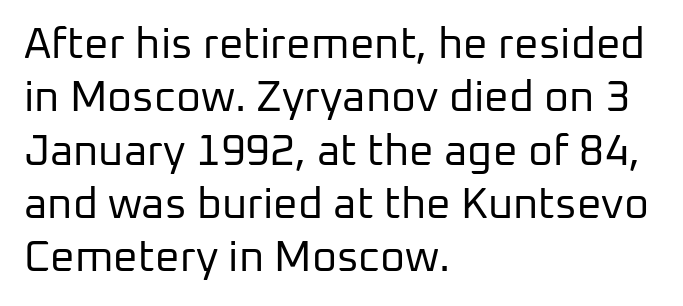
Only glyphs here, with clear space below each row. A sans-serif font was chosen for this passage. What stands out about the letter spacing? Nothing — it is the standard amount. On a weight scale, this lands at 450 or below. If you drew a ruler down the left edge, every line would touch it. Spacing verdict: proportional, widths tailored to each character.
